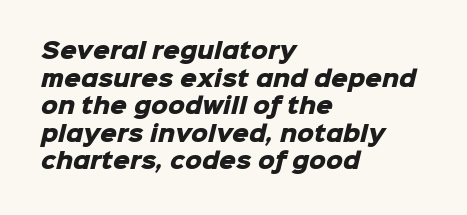
{"bold": "yes", "underline": "no", "align": "left", "line_spacing": "normal", "line_spacing_ratio": 1.31, "letter_spacing": "normal", "letter_spacing_em": 0.0, "glyph_px": 21}
